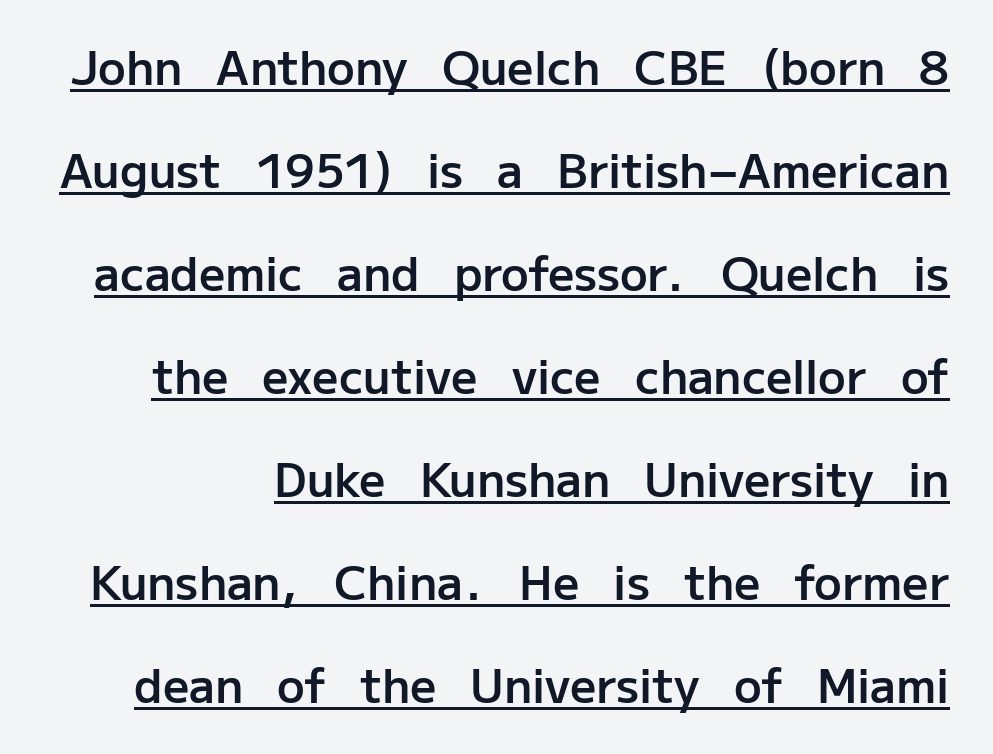
The image shows 46 px semibold sans-serif type, upright; set loose line spacing (2.24x), normal letter spacing, underlined; low stroke contrast and a medium x-height.
